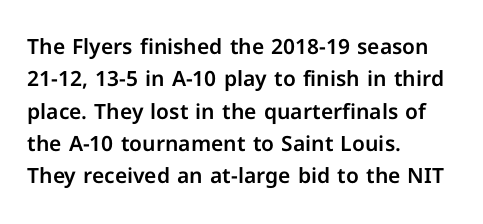
Glyph-to-glyph distance matches everyday printed text. Upright lettering throughout. Notice how descenders clear the ascenders below comfortably — that's standard leading. The strip under each line holds only bare page. Layout note: lines flush left.
